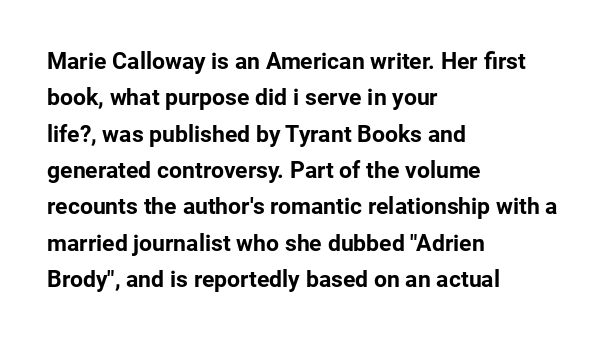
The text block is weighted toward the left margin, trailing off unevenly rightward. These lines carry a lot of weight — the face is fully bold. The letters stand upright; this is a roman face. Each row of text sits above clean, open space. This rendering leaves character spacing at its baseline value.
